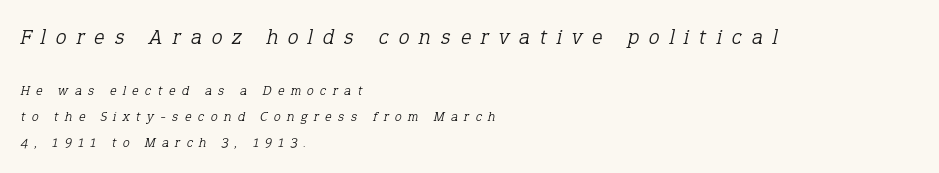
The image shows 22 px text type, italic (leaning right); set left-aligned, line spacing 1.86x, unusually wide letter spacing (+0.46 em), not underlined; the first (top) block is 1.57x larger.
